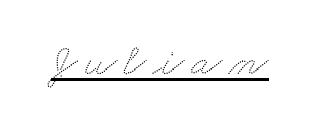
The image shows 46 px wide type; set underlined; low stroke contrast and a small x-height.
